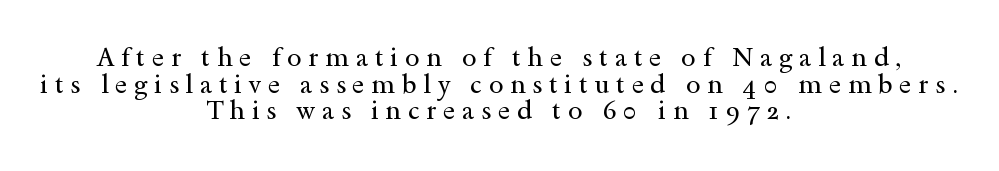
{"italic": "no", "bold": "no", "underline": "no", "align": "center", "line_spacing": "tight", "line_spacing_ratio": 1.02, "letter_spacing": "wide", "letter_spacing_em": 0.26, "glyph_px": 26}
